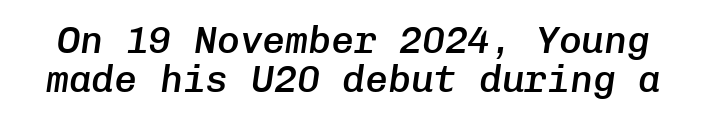
Q: Is the text bold? A: Semi-bold.
Q: Is the text italic (slanted)? A: Yes, it leans right by about 8 degrees.
Q: Is the text underlined? A: No.
Q: Is the spacing between letters normal or unusually wide? A: Normal.
Q: Is the spacing between lines tight, normal or loose? A: Tight.
Q: Width (condensed, normal, or wide)? A: Normal.
Q: Stroke contrast? A: Low.
Q: x-height? A: Medium.
Q: Monospaced? A: Yes.
